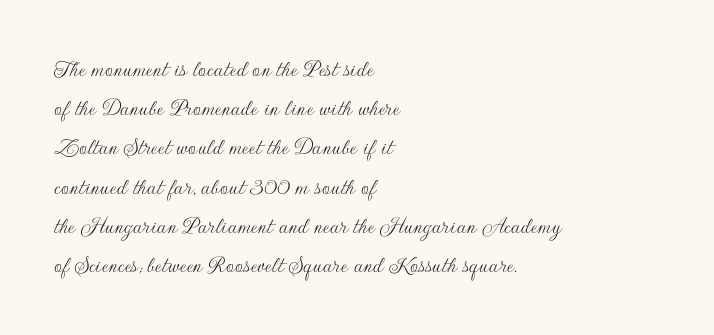
{"bold": "no", "underline": "no", "align": "left", "line_spacing": "normal", "line_spacing_ratio": 1.57, "letter_spacing": "normal", "letter_spacing_em": 0.0, "glyph_px": 25}
